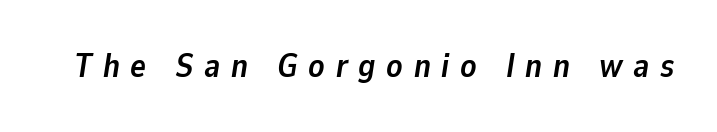
A typesetter would call this heavily tracked-out type. A typesetter would mark this as italic. Note the varied advance widths — an 'i' is clearly narrower than an 'm'. The glyphs have the mass of a bold cut.
